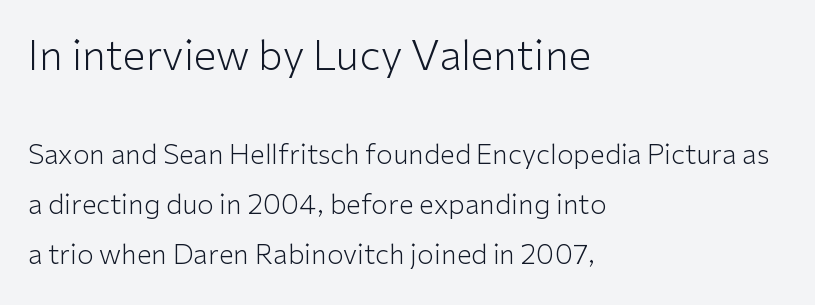
The image shows 41 px light sans-serif type, upright; set left-aligned, line spacing 1.84x, normal letter spacing, not underlined; the first (top) block is 1.52x larger; low stroke contrast and a medium x-height.
